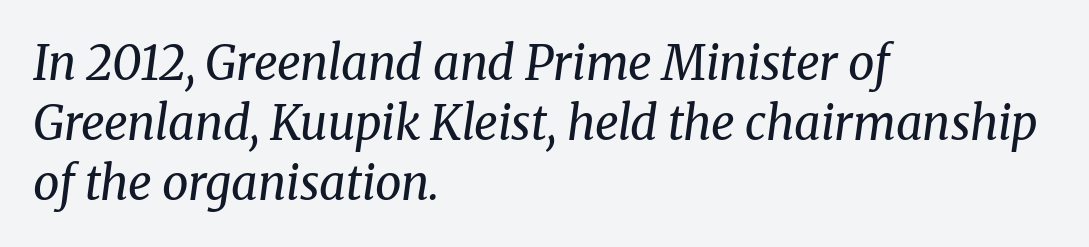
{"serif": "yes", "italic": "yes", "lean": "right", "slant_degrees": 8, "bold": "no", "weight": "regular", "width": "normal", "stroke_contrast": "medium", "x_height": "medium", "monospaced": "no", "underline": "no", "align": "left", "line_spacing": "normal", "line_spacing_ratio": 1.28, "letter_spacing": "normal", "letter_spacing_em": 0.0, "glyph_px": 47}
